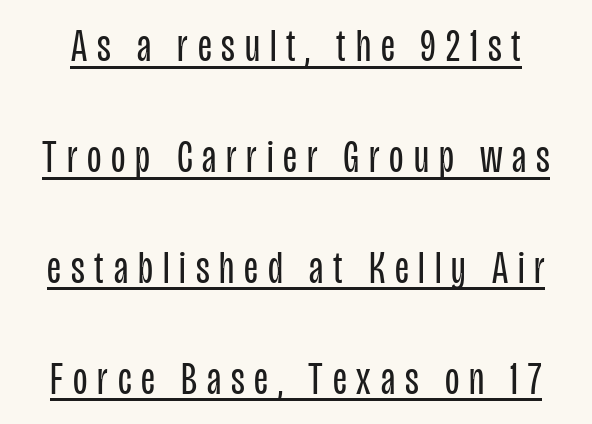
Q: Is the text bold? A: No.
Q: Is the text italic (slanted)? A: No, it is upright.
Q: Is the typeface a serif or a sans-serif typeface? A: Sans-serif.
Q: Is the text underlined? A: Yes.
Q: Is the spacing between letters normal or unusually wide? A: Unusually wide.
Q: Is the spacing between lines tight, normal or loose? A: Loose.
Q: Width (condensed, normal, or wide)? A: Condensed.
Q: Stroke contrast? A: Low.
Q: x-height? A: Large.
Q: Monospaced? A: No.
